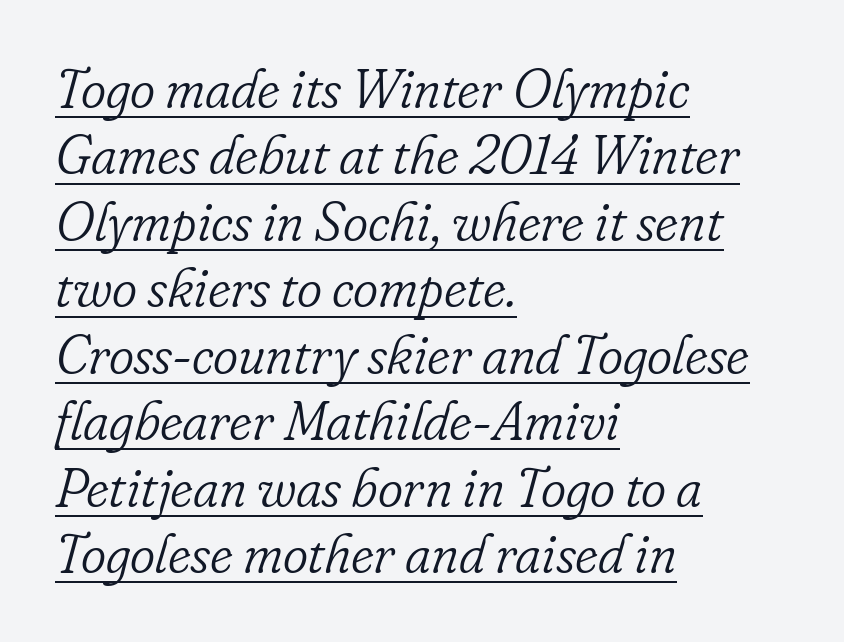
{"serif": "yes", "italic": "yes", "lean": "right", "slant_degrees": 16, "bold": "no", "weight": "light", "width": "normal", "stroke_contrast": "low", "x_height": "small", "monospaced": "no", "underline": "yes", "align": "left", "line_spacing_ratio": 1.23, "letter_spacing": "normal", "letter_spacing_em": 0.0, "glyph_px": 54}
